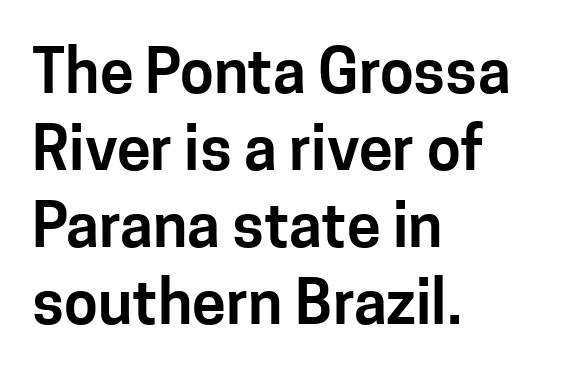
{"serif": "no", "italic": "no", "width": "normal", "stroke_contrast": "low", "x_height": "medium", "monospaced": "no", "underline": "no", "align": "left", "line_spacing": "normal", "line_spacing_ratio": 1.26, "letter_spacing": "normal", "letter_spacing_em": 0.0, "glyph_px": 61}
